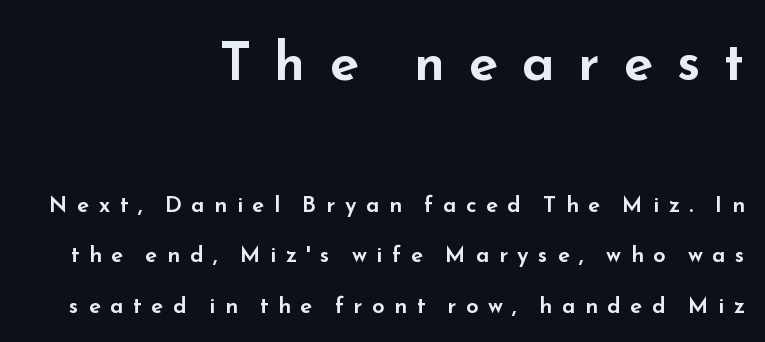
The image shows 54 px wide sans-serif type, upright; set right-aligned, loose line spacing (2.29x), unusually wide letter spacing (+0.44 em), not underlined; the first (top) block is 2.45x larger; low stroke contrast and a small x-height.
